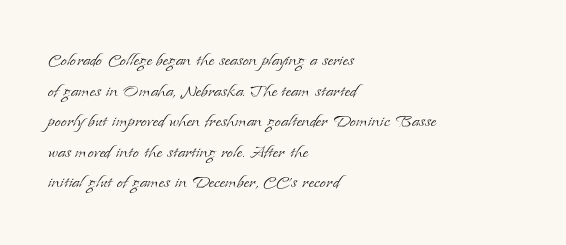
The image shows 22 px text type; set left-aligned, normal line spacing (1.39x), normal letter spacing, not underlined.
